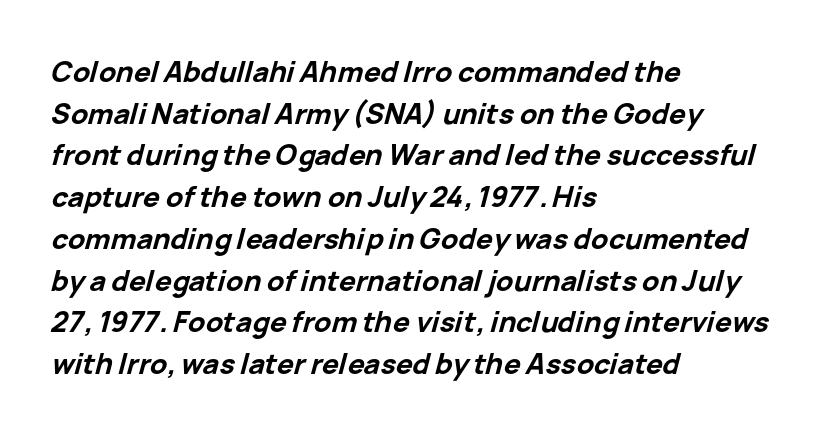
{"italic": "yes", "lean": "right", "slant_degrees": 15, "bold": "yes", "weight": "bold", "width": "normal", "stroke_contrast": "low", "x_height": "medium", "monospaced": "no", "underline": "no", "align": "left", "line_spacing": "normal", "line_spacing_ratio": 1.49, "letter_spacing": "normal", "letter_spacing_em": 0.0, "glyph_px": 28}
